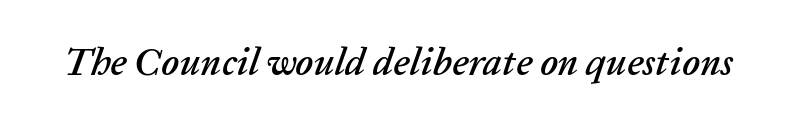
The image shows 38 px text type, italic (leaning right); set normal letter spacing, not underlined; low stroke contrast and a medium x-height.
